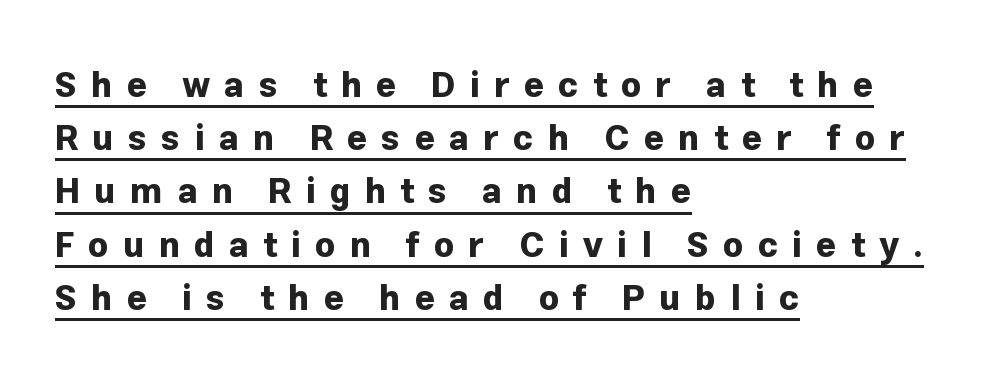
{"serif": "no", "italic": "no", "bold": "yes", "weight": "bold", "width": "normal", "stroke_contrast": "low", "x_height": "medium", "monospaced": "no", "underline": "yes", "align": "left", "line_spacing": "normal", "line_spacing_ratio": 1.52, "letter_spacing": "wide", "letter_spacing_em": 0.4, "glyph_px": 35}
